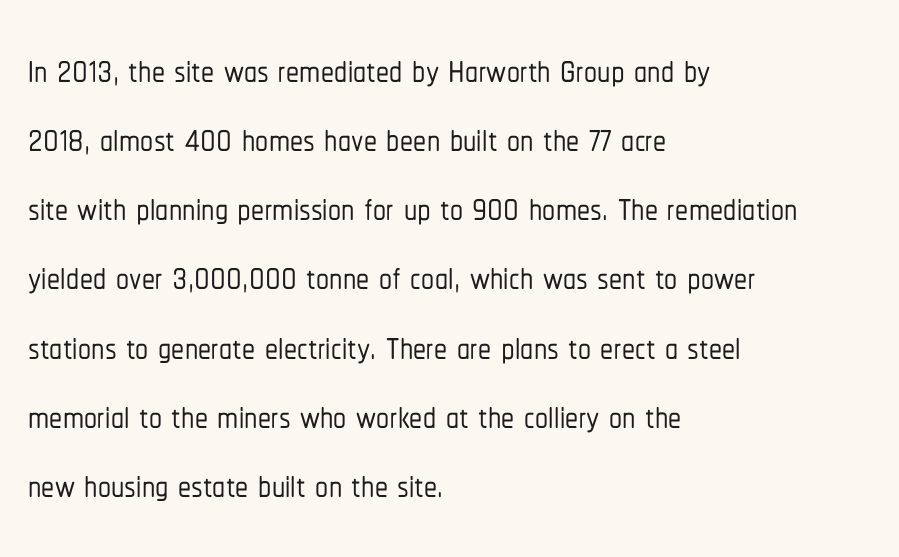
Q: Is the text italic (slanted)? A: No, it is upright.
Q: Is the typeface a serif or a sans-serif typeface? A: Sans-serif.
Q: Is the text underlined? A: No.
Q: How is the paragraph aligned? A: Left-aligned.
Q: Is the spacing between letters normal or unusually wide? A: Normal.
Q: Is the spacing between lines tight, normal or loose? A: Normal.
Q: Width (condensed, normal, or wide)? A: Condensed.
Q: Stroke contrast? A: Low.
Q: x-height? A: Medium.
Q: Monospaced? A: No.
